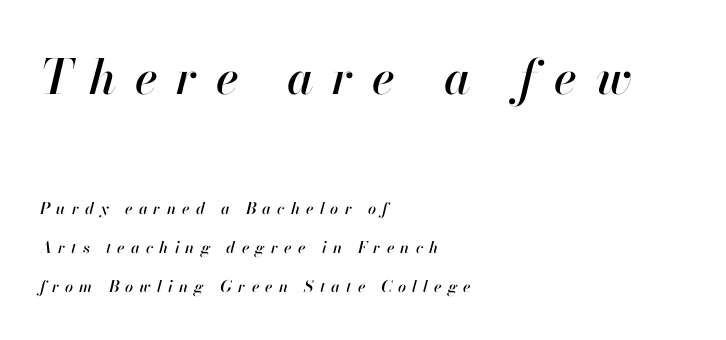
Left-aligned paragraph, ragged on the right. The passage shown is typed in a proportional face where columns would drift. This layout puts the oversized block above and the modest block below. Tracking here is generous; glyphs stand well apart from one another. Any mark beneath the type? The region is blank. One glance says open: line gaps are wider than usual.
